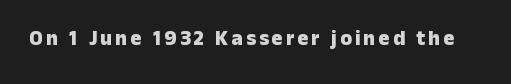
{"italic": "no", "bold": "yes", "underline": "no", "glyph_px": 21}
